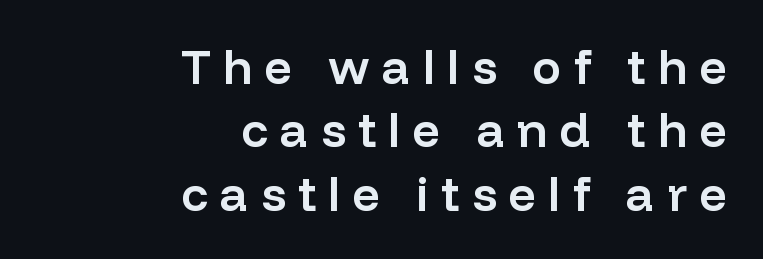
{"serif": "no", "italic": "no", "bold": "semi", "weight": "semibold", "width": "normal", "stroke_contrast": "low", "x_height": "medium", "monospaced": "no", "underline": "no", "align": "right", "line_spacing": "normal", "line_spacing_ratio": 1.32, "letter_spacing": "wide", "letter_spacing_em": 0.26, "glyph_px": 48}
